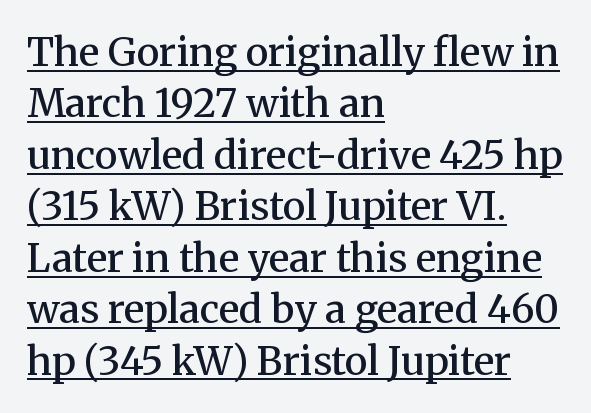
Q: Is the text bold? A: Semi-bold.
Q: Is the text italic (slanted)? A: No, it is upright.
Q: Is the typeface a serif or a sans-serif typeface? A: Serif.
Q: Is the text underlined? A: Yes.
Q: How is the paragraph aligned? A: Left-aligned.
Q: Is the spacing between letters normal or unusually wide? A: Normal.
Q: Is the spacing between lines tight, normal or loose? A: Normal.
Q: Width (condensed, normal, or wide)? A: Normal.
Q: Stroke contrast? A: Medium.
Q: x-height? A: Medium.
Q: Monospaced? A: No.
